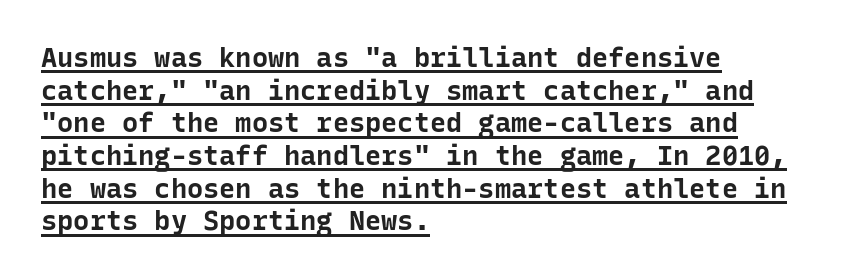
The image shows 27 px bold type, upright; set left-aligned, line spacing 1.21x, normal letter spacing, underlined.
